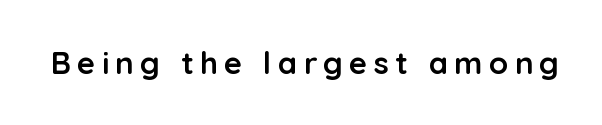
The face used here is rendered with a markedly widened letterfit. Does the lettering tilt? It doesn't — this is upright. The face used here is a sans, in the tradition of grotesques and geometrics. Think of a printed novel: that variable character pitch is what you see here. Decoration check: the copy has no underline. Heft: maximum for text — a bold.
